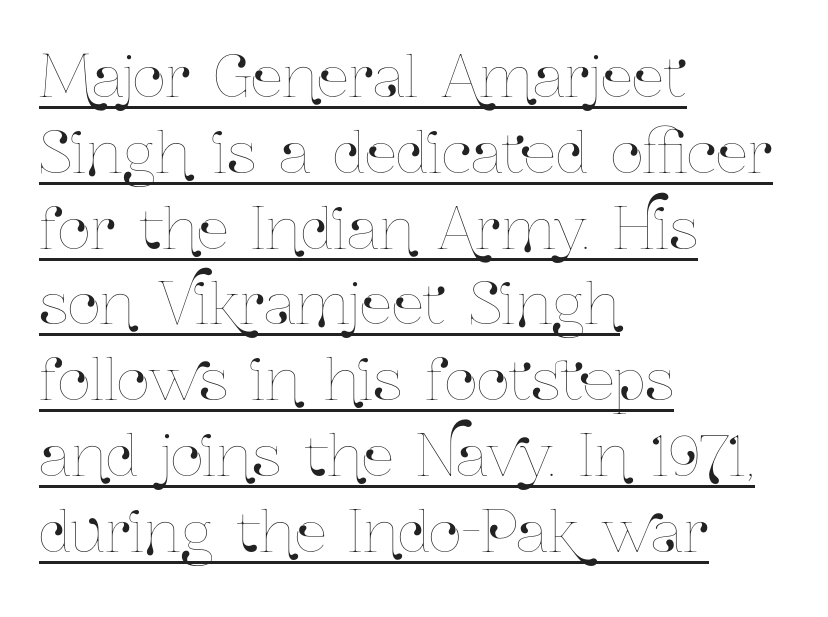
{"italic": "no", "width": "condensed", "stroke_contrast": "low", "x_height": "medium", "monospaced": "no", "underline": "yes", "align": "left", "line_spacing": "normal", "line_spacing_ratio": 1.33, "letter_spacing": "normal", "letter_spacing_em": 0.0, "glyph_px": 57}
